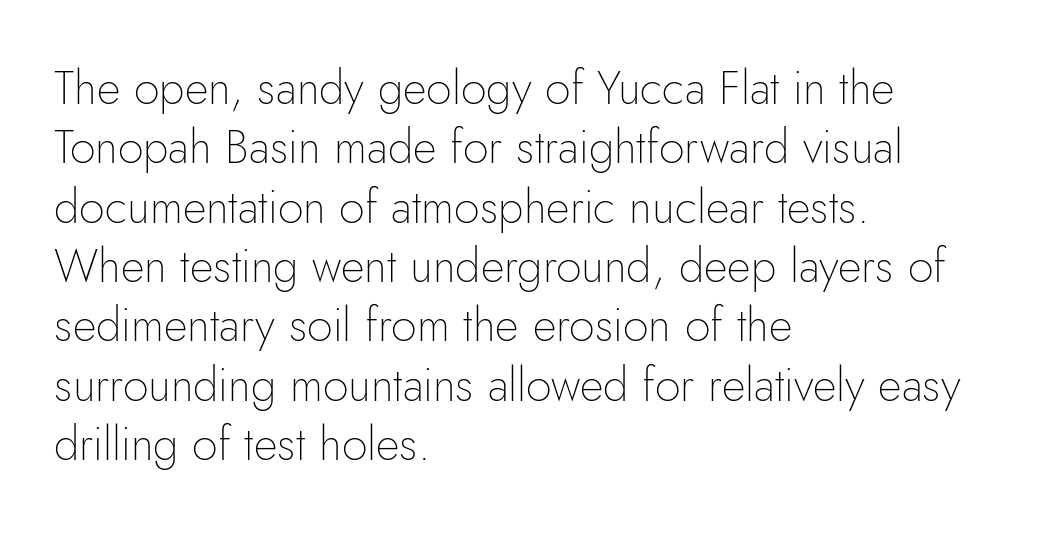
The image shows 46 px thin sans-serif type, upright; set left-aligned, normal line spacing (1.29x), normal letter spacing, not underlined; low stroke contrast and a small x-height.
